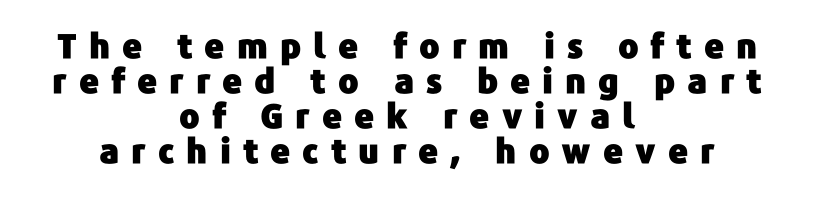
The image shows 34 px sans-serif type, upright; set centered, tight line spacing (1.03x), unusually wide letter spacing (+0.35 em), not underlined; low stroke contrast and a medium x-height.
